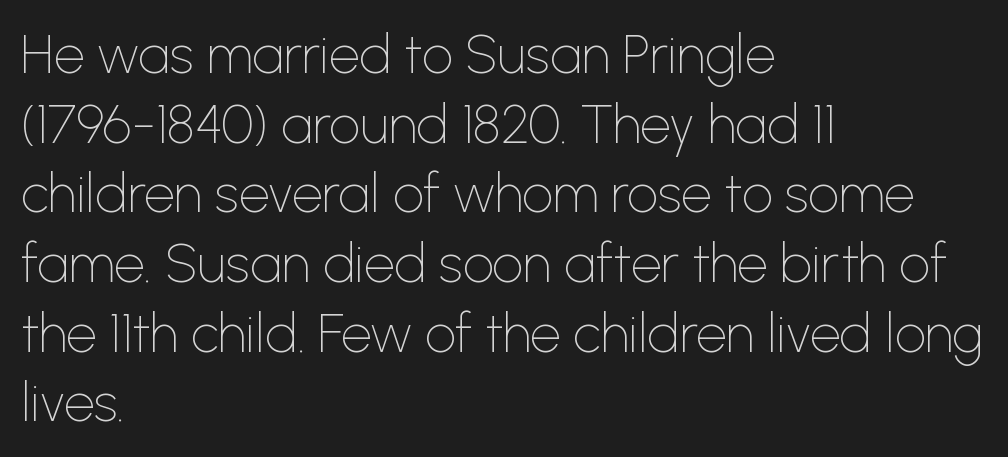
The image shows 54 px thin sans-serif type, upright; set left-aligned, normal line spacing (1.29x), normal letter spacing, not underlined; low stroke contrast and a medium x-height.
